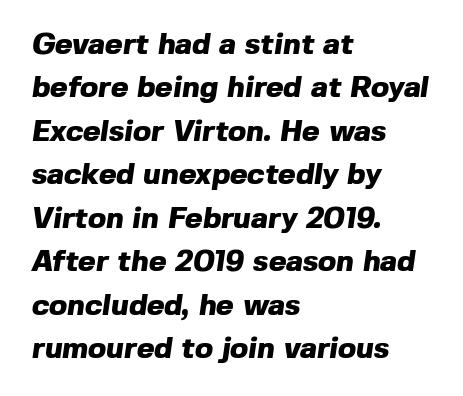
{"serif": "no", "bold": "yes", "weight": "heavy", "width": "normal", "x_height": "medium", "monospaced": "no", "underline": "no", "align": "left", "line_spacing": "normal", "line_spacing_ratio": 1.45, "letter_spacing": "normal", "letter_spacing_em": 0.0, "glyph_px": 30}
